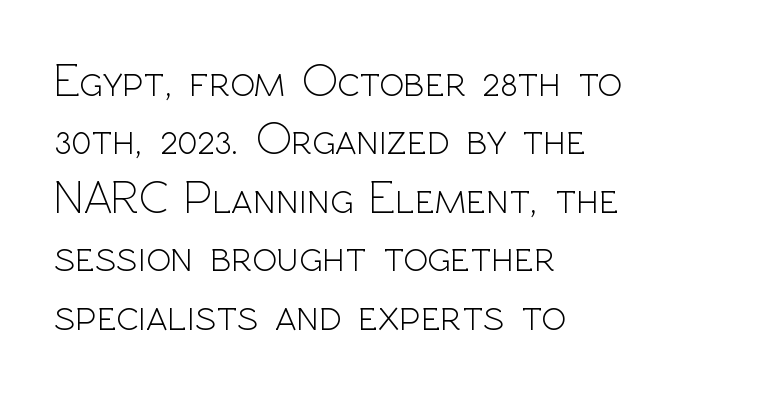
Q: Is the text bold? A: No.
Q: Is the text italic (slanted)? A: No, it is upright.
Q: Is the typeface a serif or a sans-serif typeface? A: Sans-serif.
Q: Is the text underlined? A: No.
Q: How is the paragraph aligned? A: Left-aligned.
Q: Is the spacing between letters normal or unusually wide? A: Normal.
Q: Is the spacing between lines tight, normal or loose? A: Normal.
Q: Width (condensed, normal, or wide)? A: Normal.
Q: x-height? A: Medium.
Q: Monospaced? A: No.
